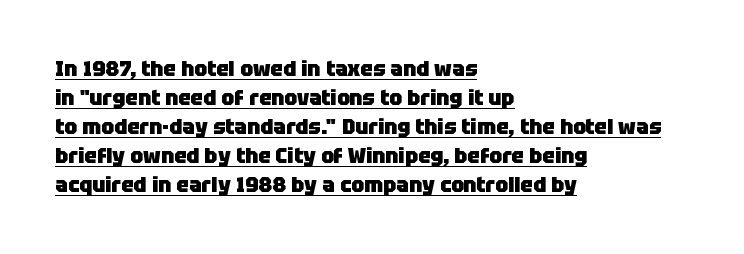
Each line of the rendering has a horizontal stroke beneath the glyphs. A typesetter would mark this as roman, not italic. The characters look thick and weighty, a clear bold. Nothing unusual about the tracking: characters are spaced as the font intends.
